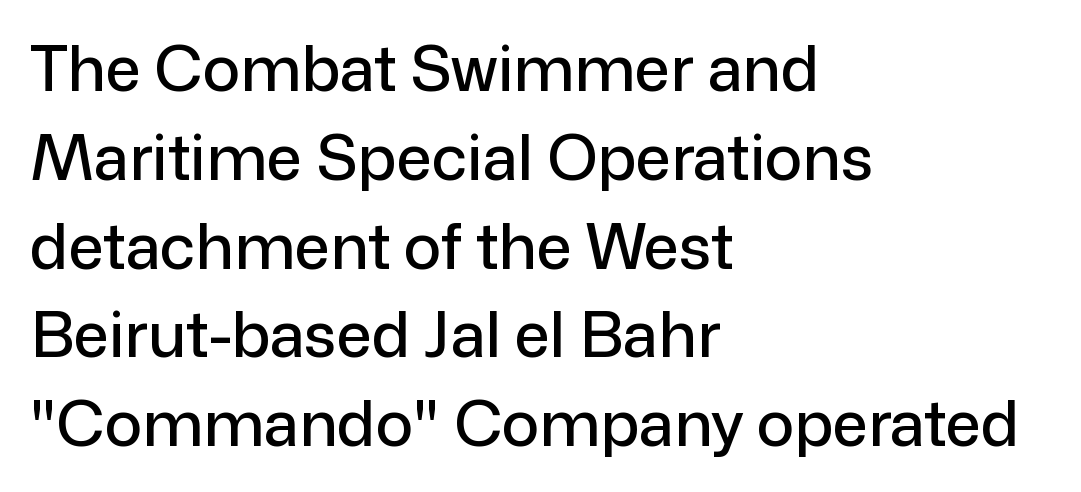
{"serif": "no", "italic": "no", "width": "normal", "stroke_contrast": "low", "x_height": "medium", "monospaced": "no", "underline": "no", "align": "left", "line_spacing": "normal", "line_spacing_ratio": 1.41, "letter_spacing": "normal", "letter_spacing_em": 0.0, "glyph_px": 63}
